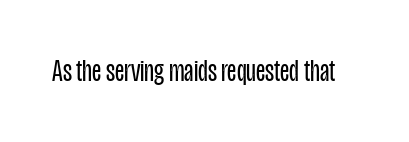
{"serif": "no", "italic": "no", "bold": "no", "weight": "regular", "width": "condensed", "stroke_contrast": "low", "x_height": "large", "monospaced": "no", "underline": "no", "letter_spacing": "normal", "letter_spacing_em": 0.0, "glyph_px": 31}
